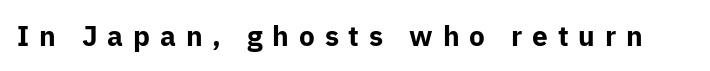
The image shows 28 px bold sans-serif type, upright; set unusually wide letter spacing (+0.35 em), not underlined; low stroke contrast and a medium x-height.
